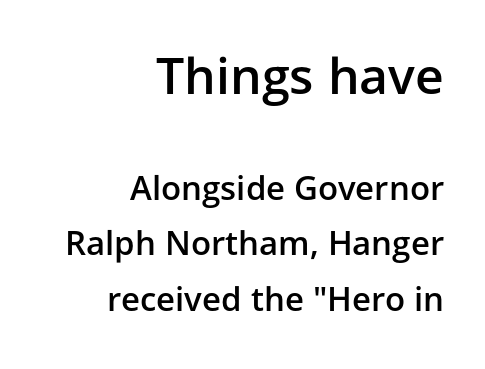
{"serif": "no", "italic": "no", "bold": "semi", "weight": "semibold", "width": "normal", "stroke_contrast": "low", "x_height": "medium", "monospaced": "no", "underline": "no", "align": "right", "line_spacing": "normal", "line_spacing_ratio": 1.68, "letter_spacing": "normal", "letter_spacing_em": 0.0, "larger_block": "first", "size_ratio": 1.52, "glyph_px": 50}
